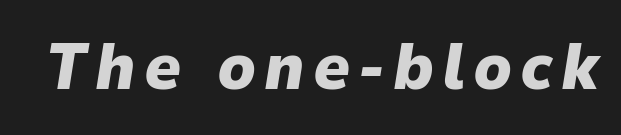
Check the space under the baseline: it is left empty. The face used here has a pronounced slope to its letters. Heft: maximum for text — a bold. Varying glyph widths throughout — classic text-font behaviour.
